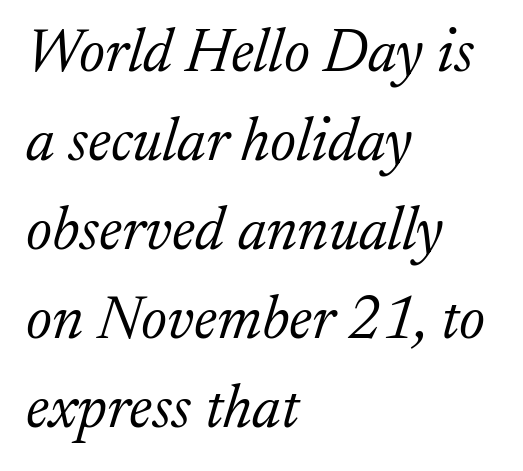
The image shows 61 px light serif type, italic (leaning right); set left-aligned, normal line spacing (1.46x), normal letter spacing, not underlined; low stroke contrast and a medium x-height.
